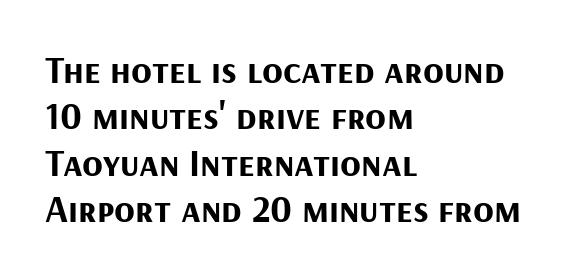
The image shows 38 px bold sans-serif type, upright; set left-aligned, line spacing 1.22x, normal letter spacing, not underlined; medium stroke contrast and a medium x-height.
